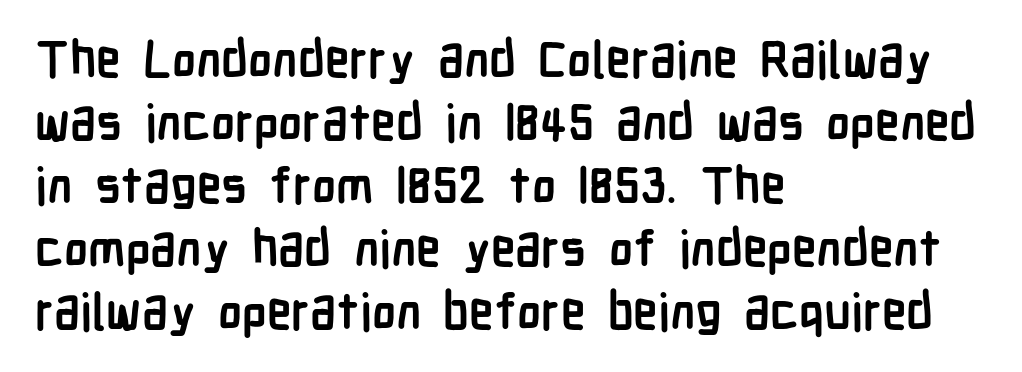
Q: Is the text bold? A: Yes.
Q: Is the text italic (slanted)? A: No, it is upright.
Q: Is the typeface a serif or a sans-serif typeface? A: Sans-serif.
Q: Is the text underlined? A: No.
Q: How is the paragraph aligned? A: Left-aligned.
Q: Is the spacing between letters normal or unusually wide? A: Normal.
Q: Is the spacing between lines tight, normal or loose? A: Normal.
Q: Width (condensed, normal, or wide)? A: Condensed.
Q: Stroke contrast? A: Low.
Q: x-height? A: Medium.
Q: Monospaced? A: No.
